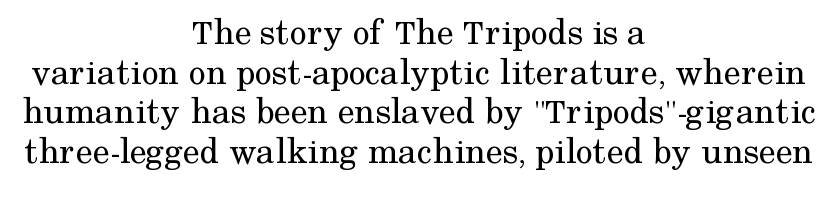
Q: Is the text bold? A: No.
Q: Is the text italic (slanted)? A: No, it is upright.
Q: Is the typeface a serif or a sans-serif typeface? A: Serif.
Q: Is the text underlined? A: No.
Q: How is the paragraph aligned? A: Centered.
Q: Is the spacing between letters normal or unusually wide? A: Normal.
Q: Is the spacing between lines tight, normal or loose? A: Tight.
Q: Width (condensed, normal, or wide)? A: Normal.
Q: Stroke contrast? A: Medium.
Q: x-height? A: Medium.
Q: Monospaced? A: No.
